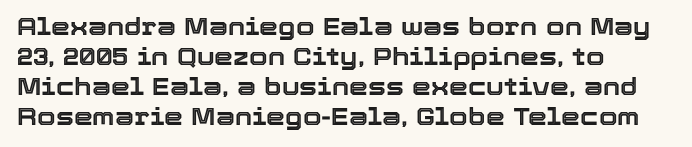
Q: Is the text italic (slanted)? A: No, it is upright.
Q: Is the text underlined? A: No.
Q: How is the paragraph aligned? A: Left-aligned.
Q: Is the spacing between letters normal or unusually wide? A: Normal.
Q: Is the spacing between lines tight, normal or loose? A: Normal.
